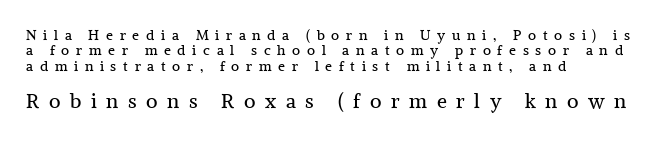
{"italic": "no", "bold": "no", "underline": "no", "align": "left", "line_spacing": "tight", "line_spacing_ratio": 1.1, "letter_spacing": "wide", "letter_spacing_em": 0.48, "larger_block": "second", "size_ratio": 1.43, "glyph_px": 20}
